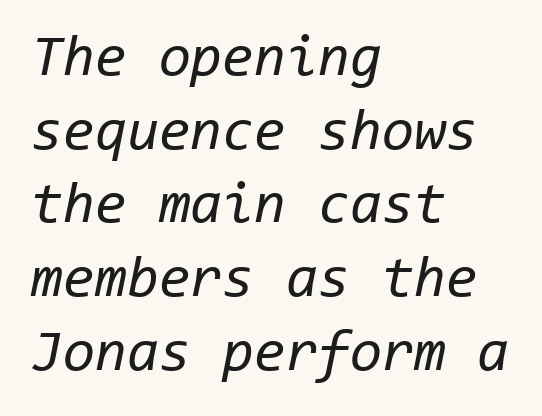
What's the leading like? Ordinary, nothing unusual. Line beginnings align vertically; line endings do not. Every character here occupies the same horizontal width, giving the sample a typewriter-like rhythm. Looking at the ascenders, they clearly lean.
